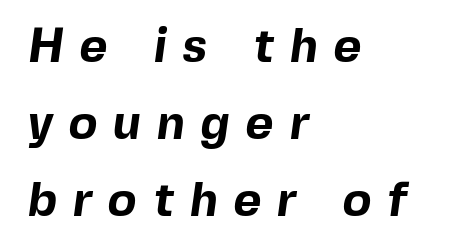
{"serif": "no", "bold": "yes", "weight": "bold", "width": "normal", "x_height": "medium", "monospaced": "no", "underline": "no", "align": "left", "line_spacing": "normal", "line_spacing_ratio": 1.6, "letter_spacing": "wide", "letter_spacing_em": 0.33, "glyph_px": 48}
